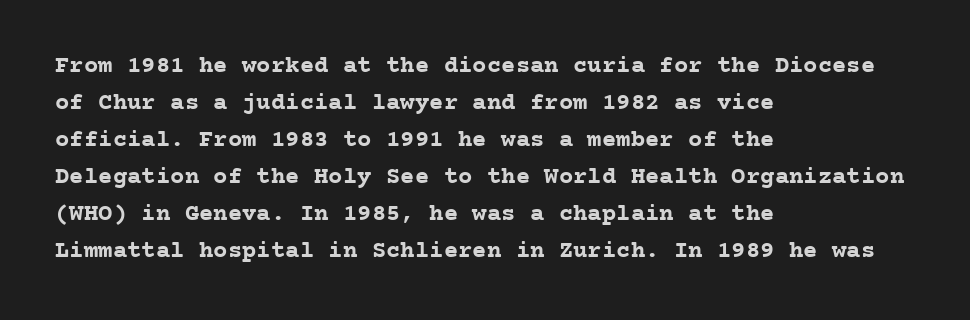
{"italic": "no", "bold": "yes", "underline": "no", "align": "left", "line_spacing": "normal", "line_spacing_ratio": 1.54, "letter_spacing": "normal", "letter_spacing_em": 0.0, "glyph_px": 24}
